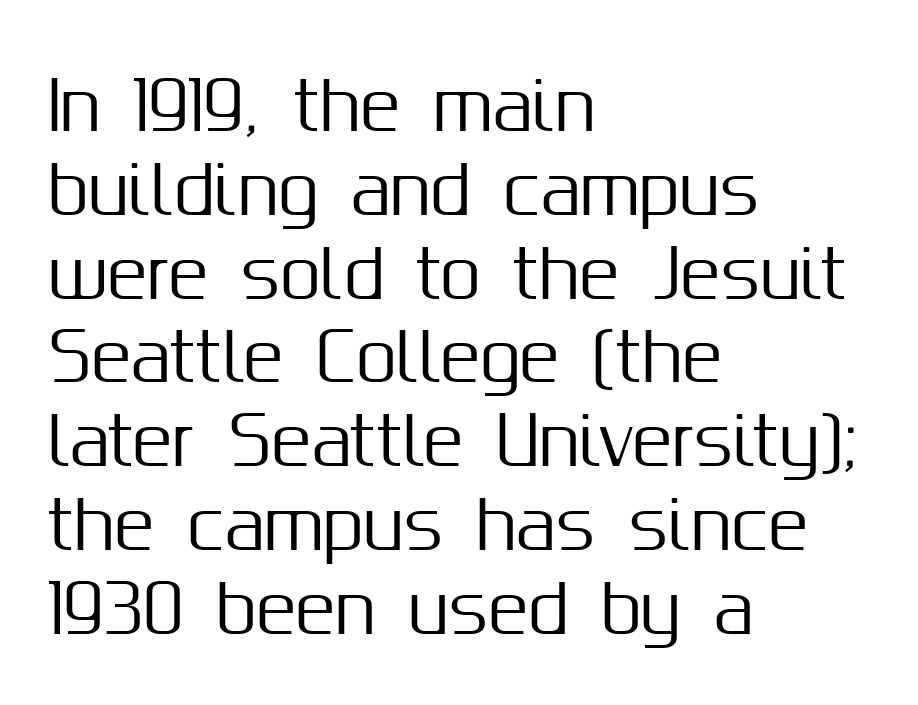
{"serif": "no", "italic": "no", "width": "normal", "stroke_contrast": "medium", "x_height": "medium", "monospaced": "no", "underline": "no", "align": "left", "line_spacing": "normal", "line_spacing_ratio": 1.27, "letter_spacing": "normal", "letter_spacing_em": 0.0, "glyph_px": 66}
